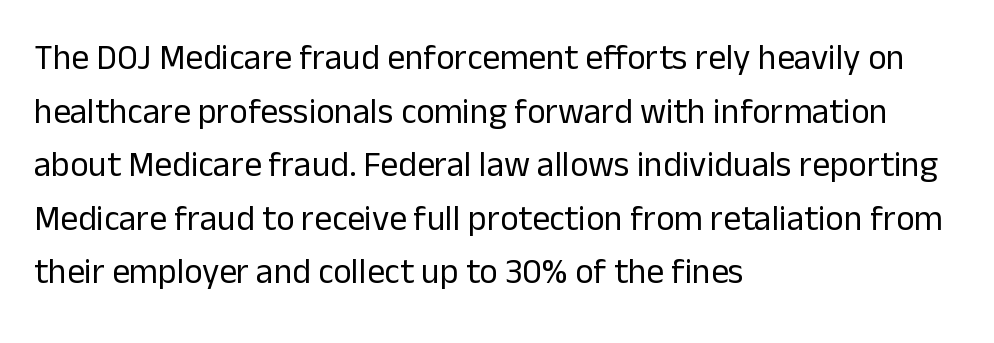
Q: Is the text bold? A: No.
Q: Is the text italic (slanted)? A: No, it is upright.
Q: Is the typeface a serif or a sans-serif typeface? A: Sans-serif.
Q: Is the text underlined? A: No.
Q: How is the paragraph aligned? A: Left-aligned.
Q: Is the spacing between letters normal or unusually wide? A: Normal.
Q: Is the spacing between lines tight, normal or loose? A: Normal.
Q: Width (condensed, normal, or wide)? A: Normal.
Q: Stroke contrast? A: Low.
Q: x-height? A: Medium.
Q: Monospaced? A: No.
